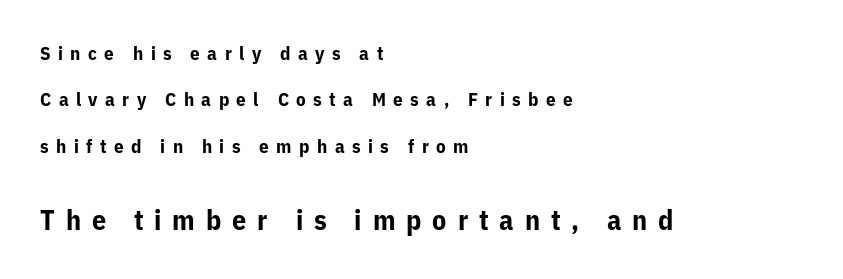
Q: Is the text bold? A: Yes.
Q: Is the text italic (slanted)? A: No, it is upright.
Q: Is the typeface a serif or a sans-serif typeface? A: Sans-serif.
Q: Is the text underlined? A: No.
Q: How is the paragraph aligned? A: Left-aligned.
Q: Is the spacing between letters normal or unusually wide? A: Unusually wide.
Q: Is the spacing between lines tight, normal or loose? A: Loose.
Q: Which block of text is set in a larger size, the first (top) or the second (bottom)? A: The second (bottom) one.
Q: Width (condensed, normal, or wide)? A: Normal.
Q: Stroke contrast? A: Low.
Q: x-height? A: Medium.
Q: Monospaced? A: No.
